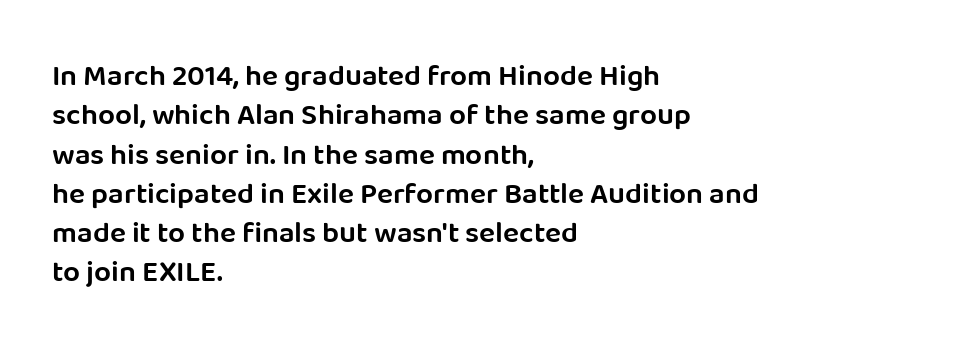
Q: Is the text bold? A: Semi-bold.
Q: Is the text italic (slanted)? A: No, it is upright.
Q: Is the typeface a serif or a sans-serif typeface? A: Sans-serif.
Q: Is the text underlined? A: No.
Q: How is the paragraph aligned? A: Left-aligned.
Q: Is the spacing between letters normal or unusually wide? A: Normal.
Q: Is the spacing between lines tight, normal or loose? A: Normal.
Q: Width (condensed, normal, or wide)? A: Normal.
Q: Stroke contrast? A: Low.
Q: x-height? A: Large.
Q: Monospaced? A: No.
